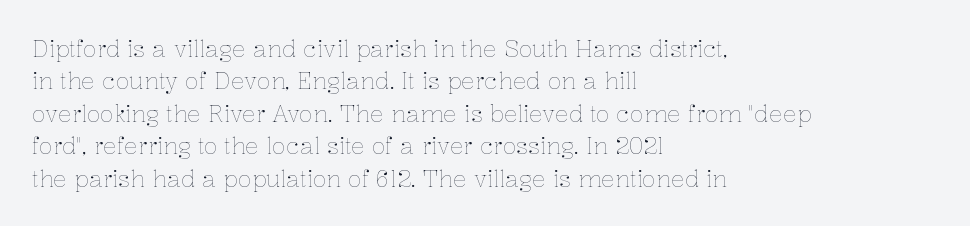
The tracking reads as untouched default to a designer's eye. Layout note: lines flush left. Students, observe: this is what conventionally led text looks like. Underline: absent.
